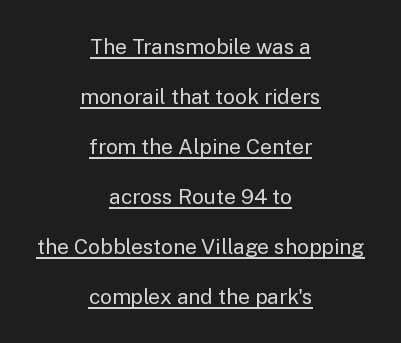
The image shows 21 px text type, upright; set centered, loose line spacing (2.38x), normal letter spacing, underlined.
